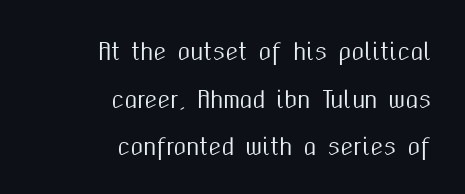
{"italic": "no", "underline": "no", "align": "right", "line_spacing": "loose", "line_spacing_ratio": 2.07, "letter_spacing": "normal", "letter_spacing_em": 0.0, "glyph_px": 23}
